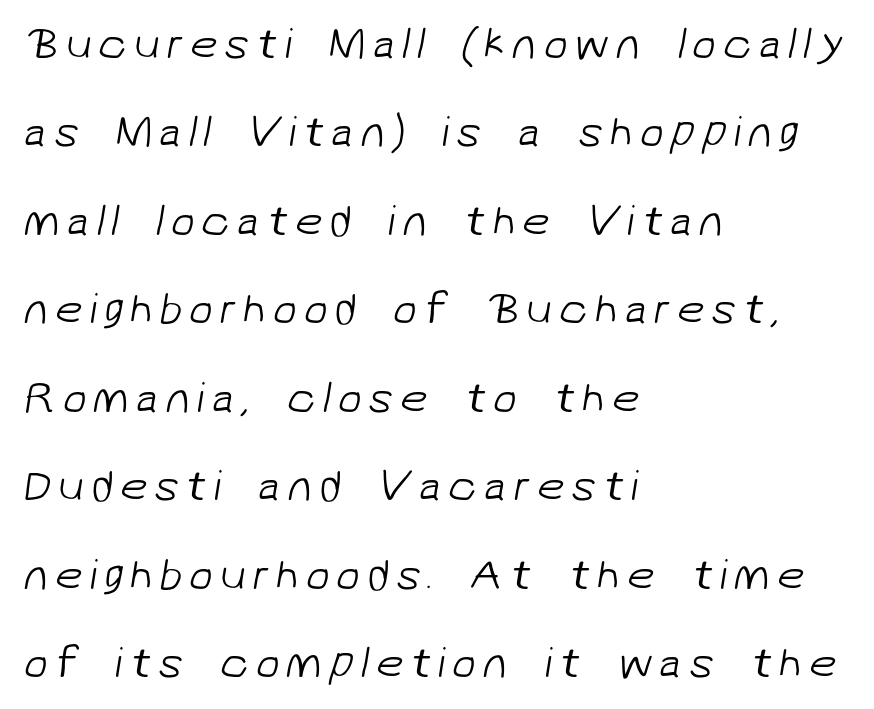
These lines are composed in type without serifs. The leading is generous, giving the passage an open texture. These glyphs show unthickened strokes, regular width or finer. The rendering uses natural spacing where letterforms have individual widths. The lines are quadded left. Lines of text with bare space underneath.
